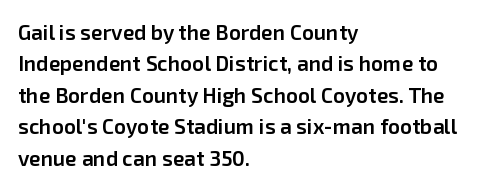
The image shows 21 px text type, upright; set left-aligned, normal line spacing (1.5x), normal letter spacing, not underlined.
